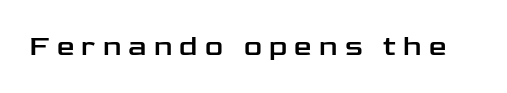
Does extra space separate the letters? Yes, quite a lot of it. The space beneath each line is pristine and unruled. Nope, not italic — everything's standing straight. Typographically, this falls in the sans-serif category.
